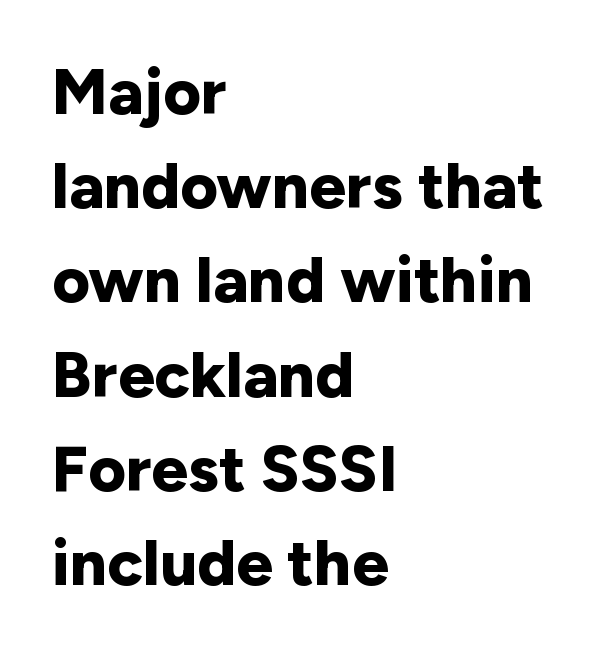
{"serif": "no", "italic": "no", "bold": "yes", "weight": "bold", "width": "normal", "stroke_contrast": "low", "x_height": "medium", "monospaced": "no", "underline": "no", "align": "left", "line_spacing": "normal", "line_spacing_ratio": 1.45, "letter_spacing": "normal", "letter_spacing_em": 0.0, "glyph_px": 65}
